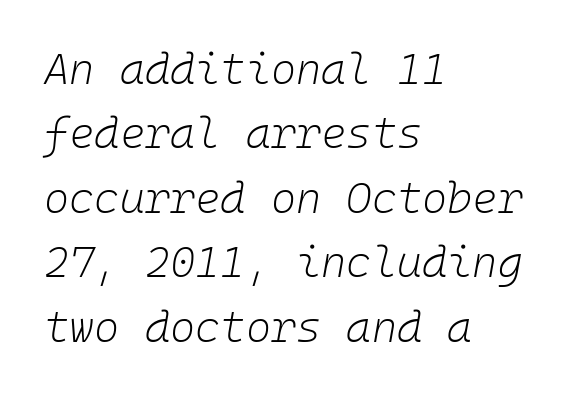
The letters march in equal steps, a hallmark of fixed-pitch type. Line beginnings align vertically; line endings do not. Rendered with sloped, italic letterforms. No heavy texture on the line: the type isn't bold. Compared with typical paragraphs, the rows here are spaced about the same. The horizontal fit of the characters is conventional and even.
